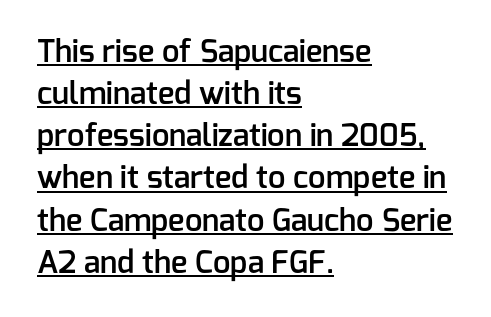
Q: Is the text bold? A: Semi-bold.
Q: Is the text italic (slanted)? A: No, it is upright.
Q: Is the typeface a serif or a sans-serif typeface? A: Sans-serif.
Q: Is the text underlined? A: Yes.
Q: How is the paragraph aligned? A: Left-aligned.
Q: Is the spacing between letters normal or unusually wide? A: Normal.
Q: Is the spacing between lines tight, normal or loose? A: Normal.
Q: Width (condensed, normal, or wide)? A: Normal.
Q: Stroke contrast? A: Low.
Q: x-height? A: Medium.
Q: Monospaced? A: No.
